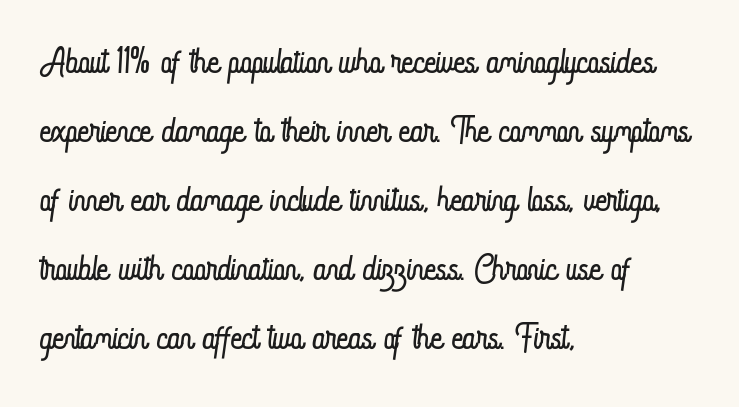
Q: Is the text bold? A: No.
Q: Is the text underlined? A: No.
Q: How is the paragraph aligned? A: Left-aligned.
Q: Is the spacing between letters normal or unusually wide? A: Normal.
Q: Is the spacing between lines tight, normal or loose? A: Normal.
Q: Width (condensed, normal, or wide)? A: Condensed.
Q: Stroke contrast? A: Low.
Q: x-height? A: Small.
Q: Monospaced? A: No.
